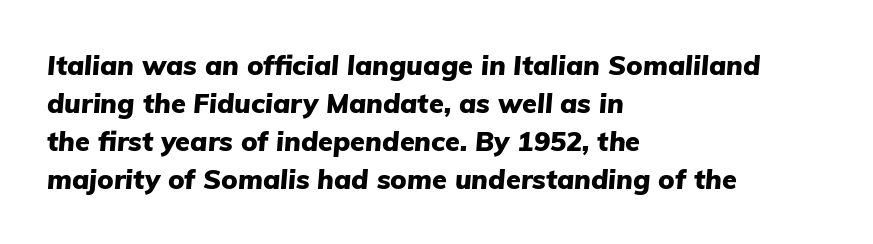
{"italic": "yes", "lean": "right", "slant_degrees": 5, "bold": "yes", "underline": "no", "align": "left", "line_spacing": "normal", "line_spacing_ratio": 1.41, "letter_spacing": "normal", "letter_spacing_em": 0.0, "glyph_px": 27}
